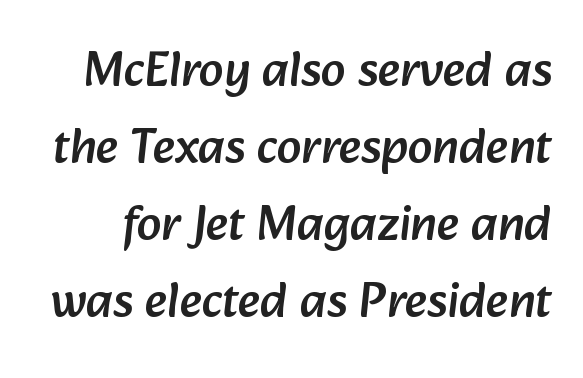
{"serif": "no", "width": "normal", "stroke_contrast": "low", "x_height": "medium", "monospaced": "no", "underline": "no", "line_spacing": "normal", "line_spacing_ratio": 1.54, "letter_spacing": "normal", "letter_spacing_em": 0.0, "glyph_px": 50}
